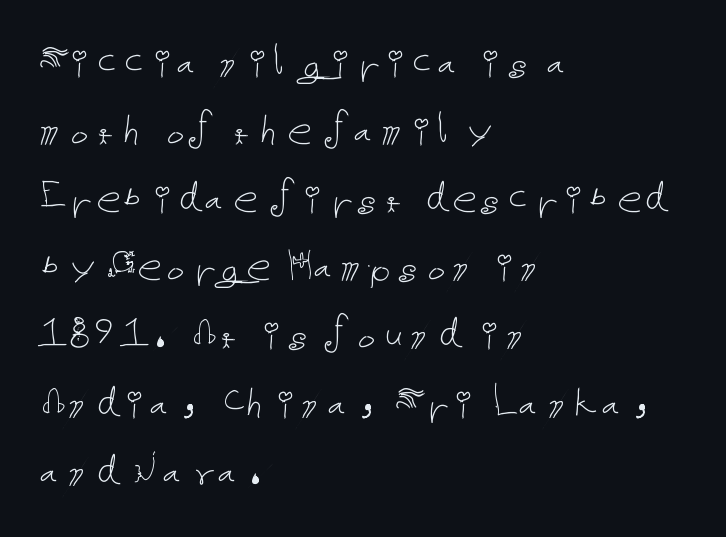
Q: Is the text bold? A: No.
Q: Is the text italic (slanted)? A: No, it is upright.
Q: Is the text underlined? A: No.
Q: How is the paragraph aligned? A: Left-aligned.
Q: Is the spacing between letters normal or unusually wide? A: Normal.
Q: Is the spacing between lines tight, normal or loose? A: Normal.
Q: Width (condensed, normal, or wide)? A: Normal.
Q: Stroke contrast? A: Low.
Q: x-height? A: Medium.
